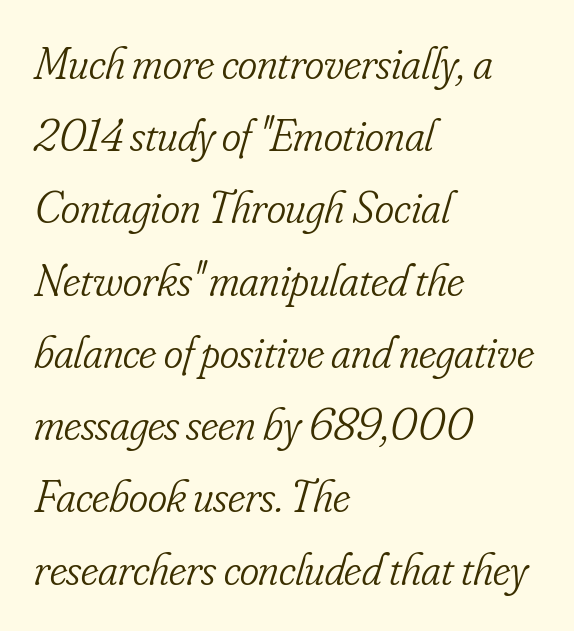
The image shows 46 px light, condensed serif type, italic (leaning right); set left-aligned, normal line spacing (1.57x), normal letter spacing, not underlined; low stroke contrast and a small x-height.
